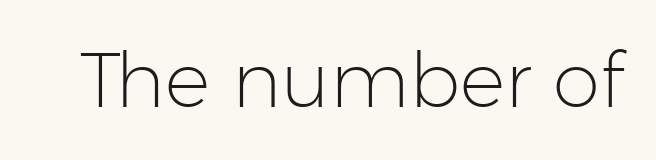
Nothing sits at the stroke ends, so this counts as sans-serif. It's the straight-up-and-down kind of type. Words appear dense and cohesive because spacing is normal. Letters rest on an invisible, unmarked baseline. The letters advance in unequal steps, a hallmark of proportional type. Caption: face not bold, strokes unweighted.
